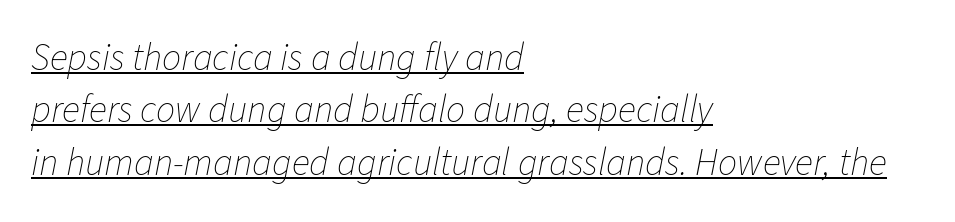
Compared with undecorated copy, this sample adds a rule below the words. Baseline-to-baseline distance is the conventional proportion of letter height. Think standard paragraph weight, or any step lighter than that. This sample has the flowing, uneven cadence of proportional lettering.
